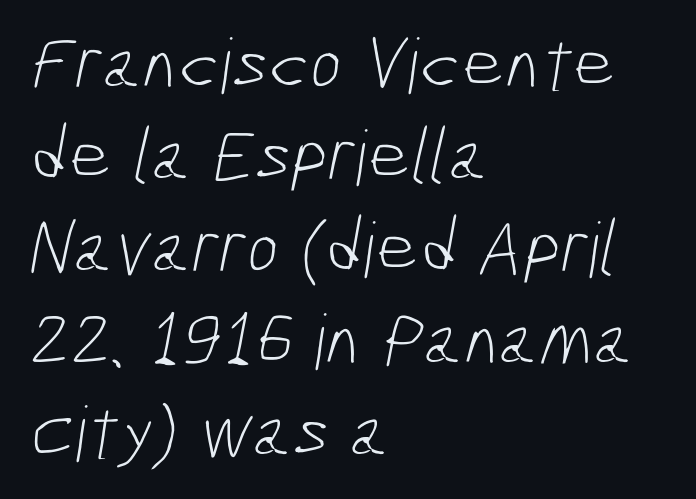
Looks like regular typesetting: each glyph gets only the width it needs. Lines of text with bare space underneath. These lines stack with their left ends in a neat column. This is not heavy type; no bold has been used. Between one letter and the next there's only the usual sliver of space.
